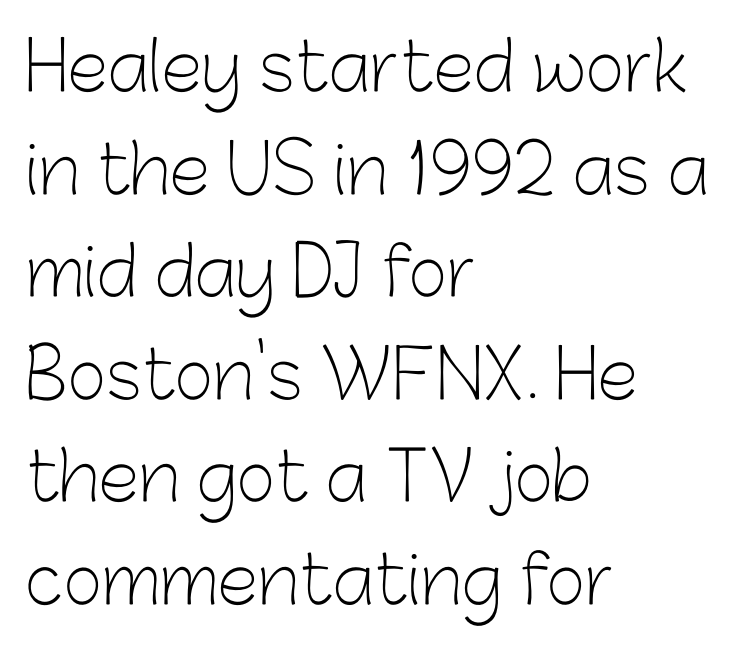
The image shows 67 px light sans-serif type, upright; set left-aligned, normal line spacing (1.53x), normal letter spacing, not underlined; low stroke contrast and a medium x-height.
